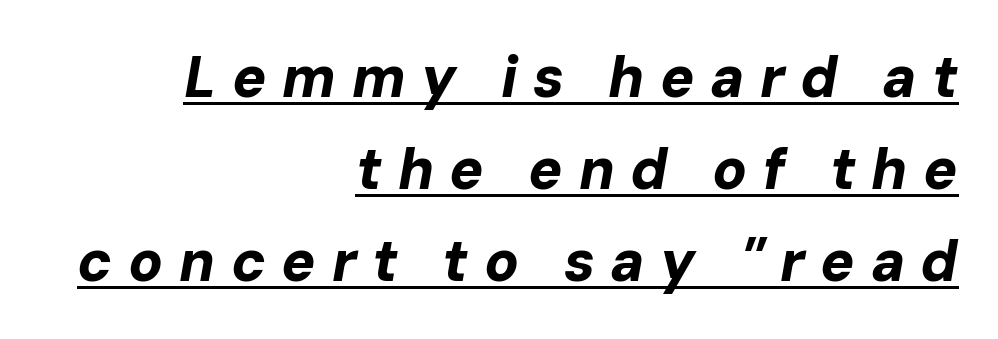
The image shows 57 px bold type, italic (leaning right); set right-aligned, normal line spacing (1.61x), unusually wide letter spacing (+0.27 em), underlined; low stroke contrast and a medium x-height.
